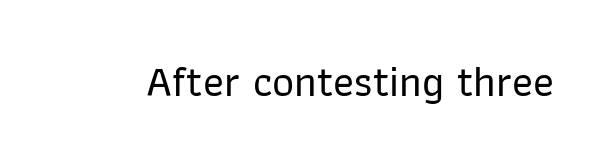
The image shows 43 px sans-serif type, upright; set normal letter spacing, not underlined; low stroke contrast and a medium x-height.
